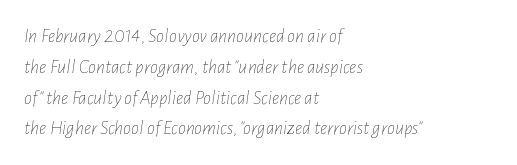
Q: Is the text bold? A: No.
Q: Is the text italic (slanted)? A: Yes, it leans right by about 7 degrees.
Q: Is the text underlined? A: No.
Q: How is the paragraph aligned? A: Left-aligned.
Q: Is the spacing between letters normal or unusually wide? A: Normal.
Q: Is the spacing between lines tight, normal or loose? A: Normal.
